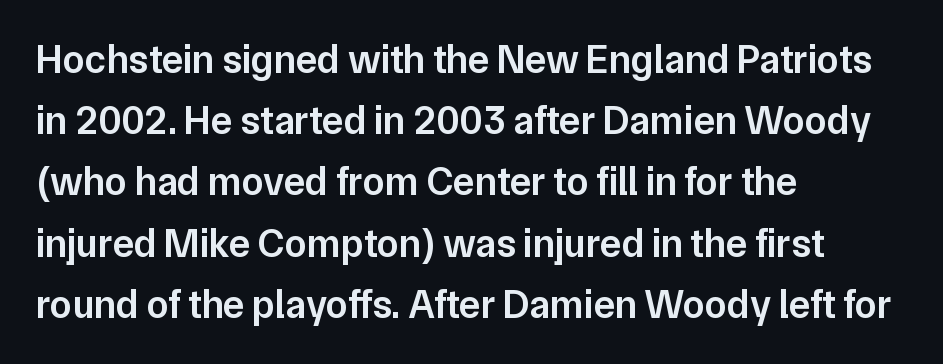
Q: Is the text bold? A: Semi-bold.
Q: Is the text italic (slanted)? A: No, it is upright.
Q: Is the typeface a serif or a sans-serif typeface? A: Sans-serif.
Q: Is the text underlined? A: No.
Q: How is the paragraph aligned? A: Left-aligned.
Q: Is the spacing between letters normal or unusually wide? A: Normal.
Q: Is the spacing between lines tight, normal or loose? A: Normal.
Q: Width (condensed, normal, or wide)? A: Normal.
Q: Stroke contrast? A: Low.
Q: x-height? A: Medium.
Q: Monospaced? A: No.
